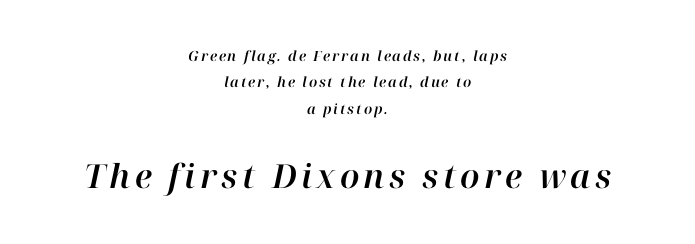
The image shows 33 px text type, italic (leaning right); set centered, line spacing 1.89x, not underlined; the second (bottom) block is 2.36x larger; high stroke contrast and a medium x-height.
